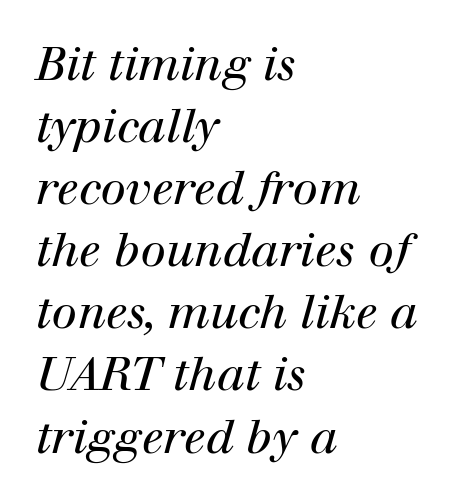
{"serif": "yes", "italic": "yes", "lean": "right", "slant_degrees": 12, "bold": "no", "weight": "regular", "width": "normal", "stroke_contrast": "high", "x_height": "medium", "monospaced": "no", "underline": "no", "align": "left", "line_spacing": "normal", "line_spacing_ratio": 1.35, "letter_spacing": "normal", "letter_spacing_em": 0.0, "glyph_px": 46}
